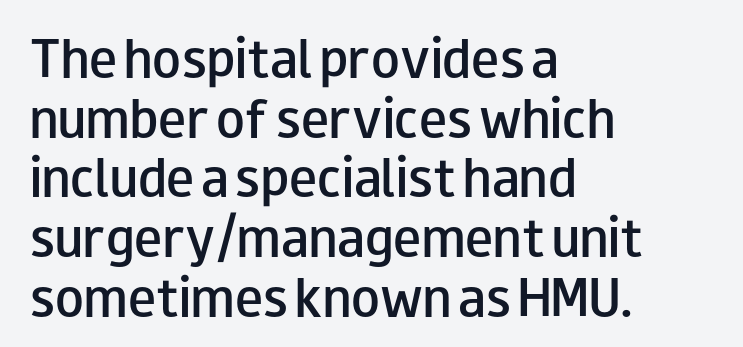
{"serif": "no", "italic": "no", "bold": "semi", "weight": "semibold", "width": "wide", "stroke_contrast": "low", "x_height": "small", "monospaced": "no", "underline": "no", "align": "left", "line_spacing": "normal", "line_spacing_ratio": 1.27, "letter_spacing": "normal", "letter_spacing_em": 0.0, "glyph_px": 47}
